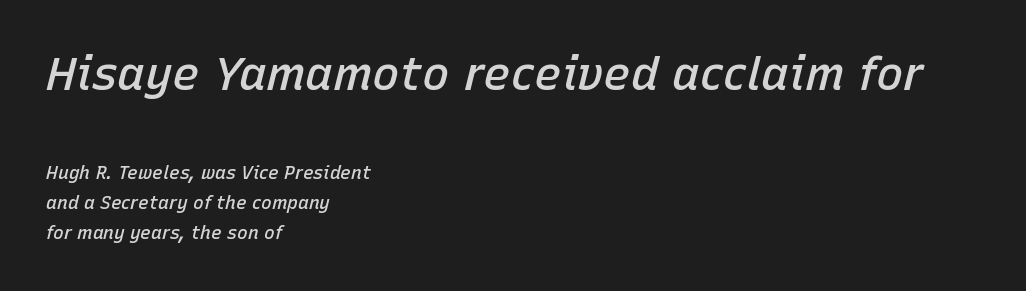
The image shows 46 px semibold type, italic (leaning right); set left-aligned, normal line spacing (1.69x), normal letter spacing, not underlined; the first (top) block is 2.56x larger; low stroke contrast and a medium x-height.
